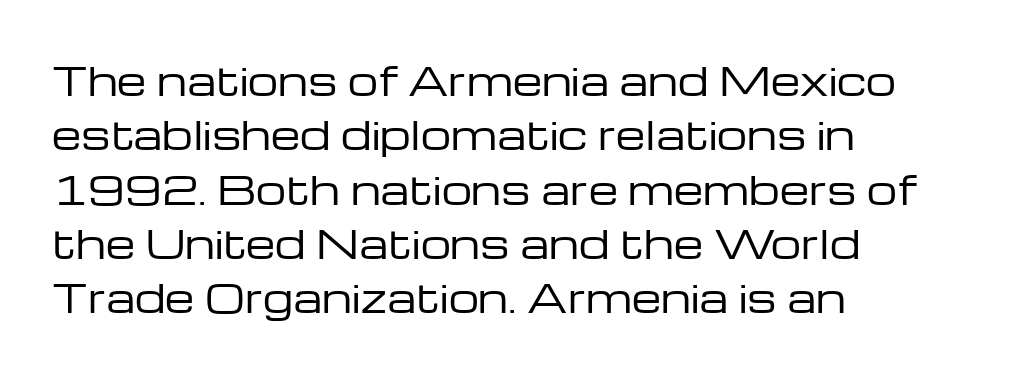
Q: Is the text bold? A: No.
Q: Is the text italic (slanted)? A: No, it is upright.
Q: Is the typeface a serif or a sans-serif typeface? A: Sans-serif.
Q: Is the text underlined? A: No.
Q: How is the paragraph aligned? A: Left-aligned.
Q: Is the spacing between letters normal or unusually wide? A: Normal.
Q: Is the spacing between lines tight, normal or loose? A: Normal.
Q: Width (condensed, normal, or wide)? A: Wide.
Q: Stroke contrast? A: Low.
Q: x-height? A: Medium.
Q: Monospaced? A: No.
